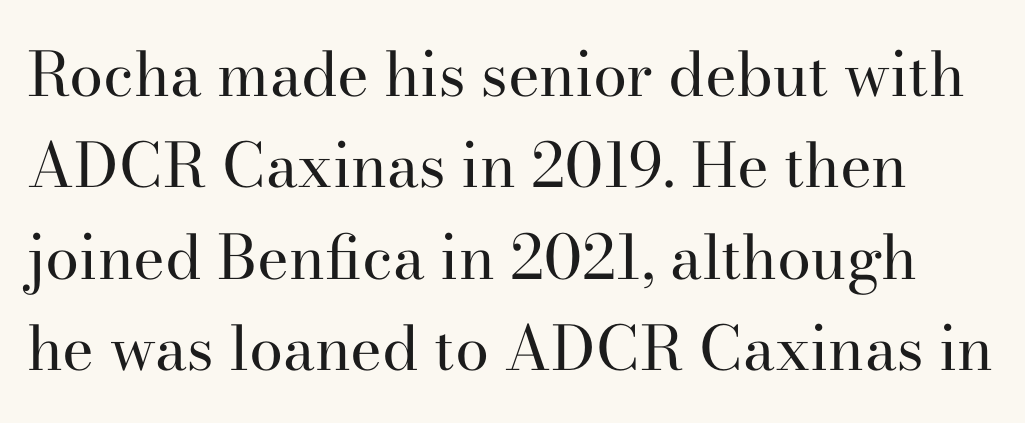
Q: Is the text bold? A: No.
Q: Is the text italic (slanted)? A: No, it is upright.
Q: Is the typeface a serif or a sans-serif typeface? A: Serif.
Q: Is the text underlined? A: No.
Q: Is the spacing between letters normal or unusually wide? A: Normal.
Q: Is the spacing between lines tight, normal or loose? A: Normal.
Q: Width (condensed, normal, or wide)? A: Normal.
Q: Stroke contrast? A: High.
Q: x-height? A: Small.
Q: Monospaced? A: No.
